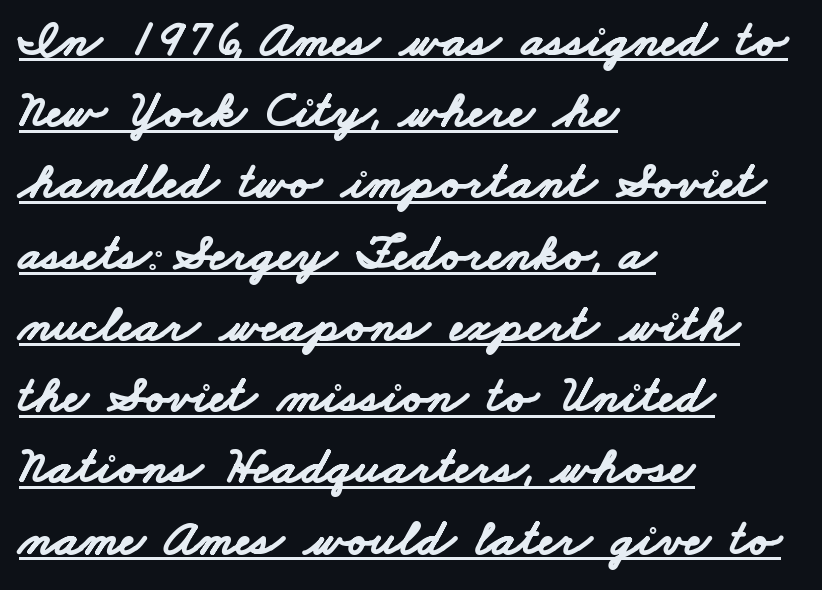
Thick stems and heavy bowls — unmistakably bold. Short and long lines alike share a common starting point at left. Glance below the letters and you will spot a drawn line. Serifs: no, the terminals of the letterforms are clean.
